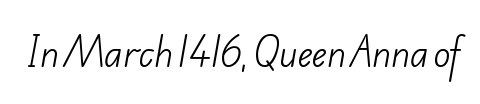
{"serif": "no", "bold": "no", "weight": "light", "width": "normal", "stroke_contrast": "low", "x_height": "small", "monospaced": "no", "underline": "no", "letter_spacing": "normal", "letter_spacing_em": 0.0, "glyph_px": 35}
